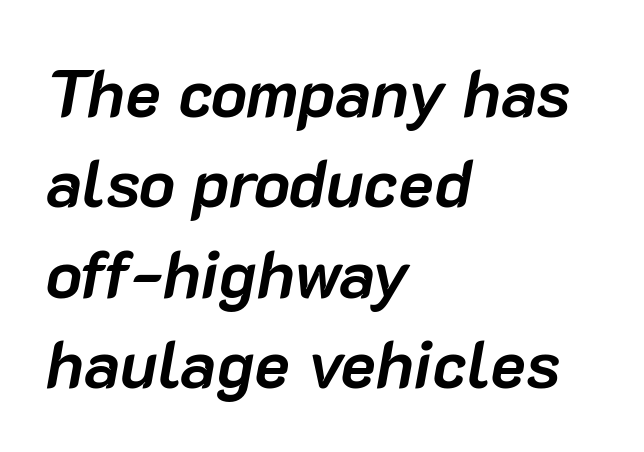
Compared with typical paragraphs, the rows here are spaced about the same. No extra tracking has been applied to these lines. Looks like regular typesetting: each glyph gets only the width it needs. A typesetter would mark this as italic. Beneath every word, the page is bare.
